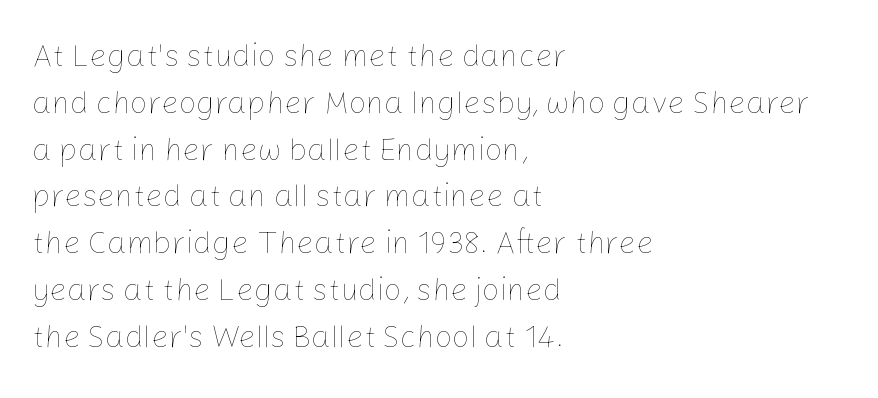
The image shows 31 px thin type, upright; set left-aligned, normal line spacing (1.51x), normal letter spacing, not underlined; low stroke contrast and a medium x-height.
